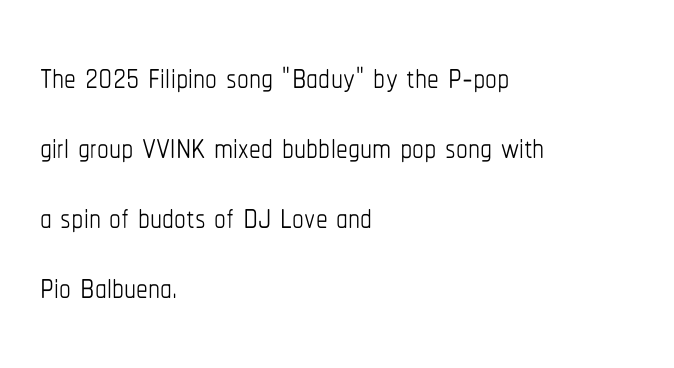
The image shows 47 px thin, condensed type, upright; set left-aligned, normal line spacing (1.49x), normal letter spacing, not underlined; low stroke contrast and a medium x-height.
